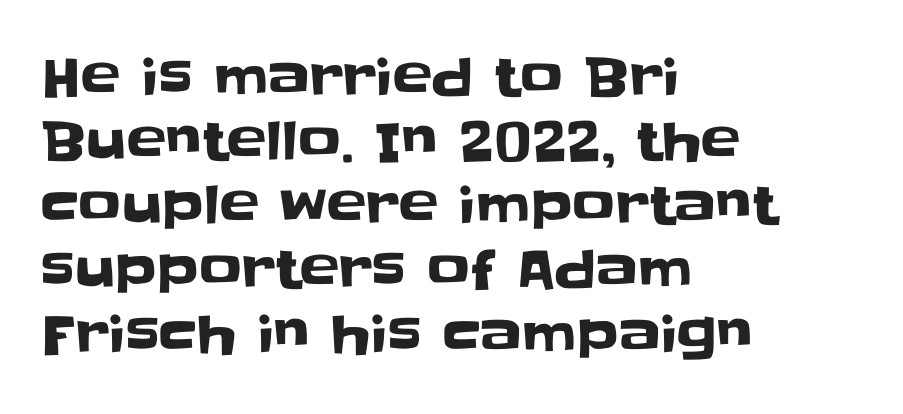
Q: Is the text italic (slanted)? A: No, it is upright.
Q: Is the typeface a serif or a sans-serif typeface? A: Sans-serif.
Q: Is the text underlined? A: No.
Q: How is the paragraph aligned? A: Left-aligned.
Q: Is the spacing between letters normal or unusually wide? A: Normal.
Q: Width (condensed, normal, or wide)? A: Normal.
Q: Stroke contrast? A: Low.
Q: x-height? A: Large.
Q: Monospaced? A: No.
